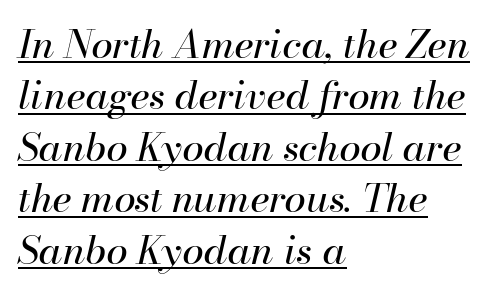
The image shows 39 px regular-weight type, italic (leaning right); set left-aligned, normal line spacing (1.32x), normal letter spacing, underlined; high stroke contrast and a small x-height.
